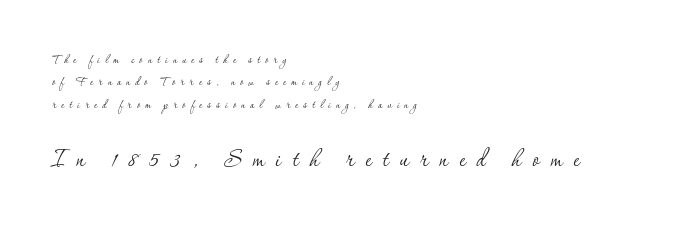
{"serif": "yes", "bold": "no", "weight": "thin", "width": "normal", "stroke_contrast": "low", "x_height": "small", "monospaced": "no", "underline": "no", "align": "left", "line_spacing": "normal", "line_spacing_ratio": 1.59, "letter_spacing": "wide", "letter_spacing_em": 0.37, "larger_block": "second", "size_ratio": 2.14, "glyph_px": 30}
